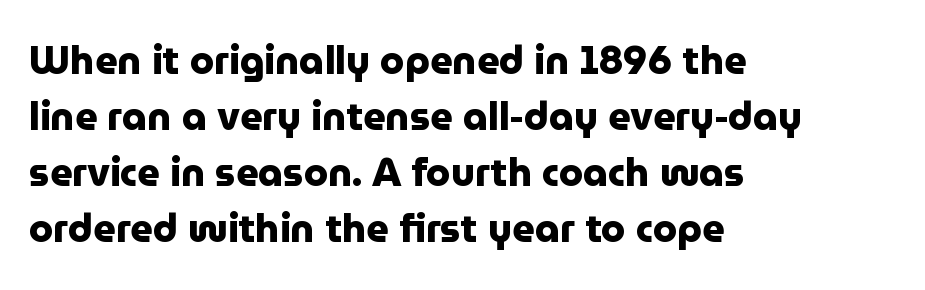
{"serif": "no", "italic": "no", "bold": "yes", "weight": "heavy", "width": "normal", "stroke_contrast": "low", "x_height": "medium", "monospaced": "no", "underline": "no", "align": "left", "line_spacing": "normal", "line_spacing_ratio": 1.44, "letter_spacing": "normal", "letter_spacing_em": 0.0, "glyph_px": 39}
